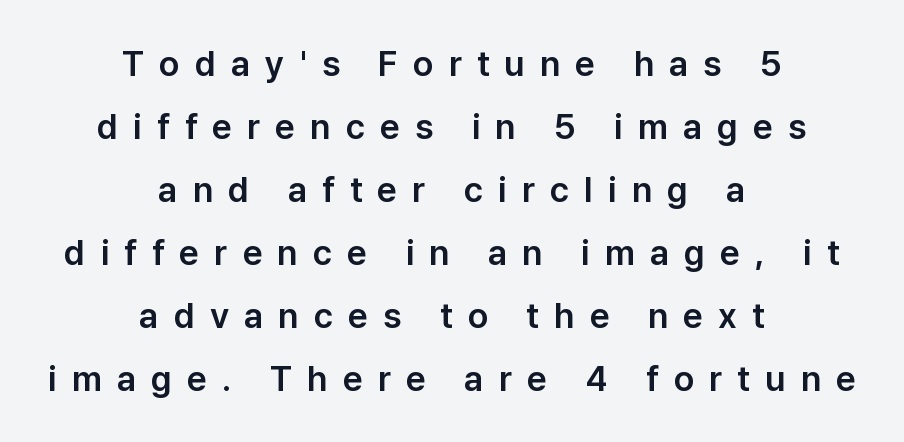
{"serif": "no", "italic": "no", "width": "normal", "stroke_contrast": "low", "x_height": "medium", "monospaced": "no", "underline": "no", "align": "center", "line_spacing_ratio": 1.8, "letter_spacing": "wide", "letter_spacing_em": 0.43, "glyph_px": 35}
